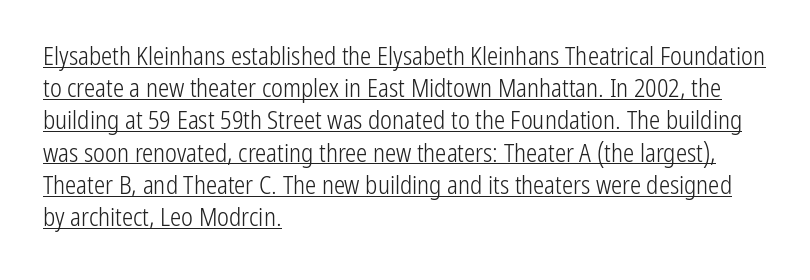
The image shows 25 px text type, upright; set left-aligned, normal line spacing (1.29x), normal letter spacing, underlined.
